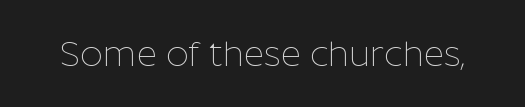
The image shows 35 px thin sans-serif type, upright; set normal letter spacing, not underlined; low stroke contrast and a medium x-height.
